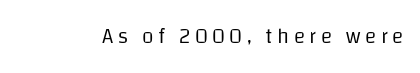
Q: Is the text bold? A: No.
Q: Is the text italic (slanted)? A: No, it is upright.
Q: Is the text underlined? A: No.
Q: Is the spacing between letters normal or unusually wide? A: Unusually wide.
